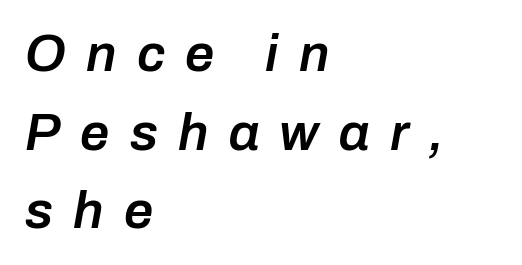
The image shows 52 px semibold type, italic (leaning right); set left-aligned, normal line spacing (1.51x), unusually wide letter spacing (+0.39 em), not underlined; low stroke contrast and a medium x-height.
